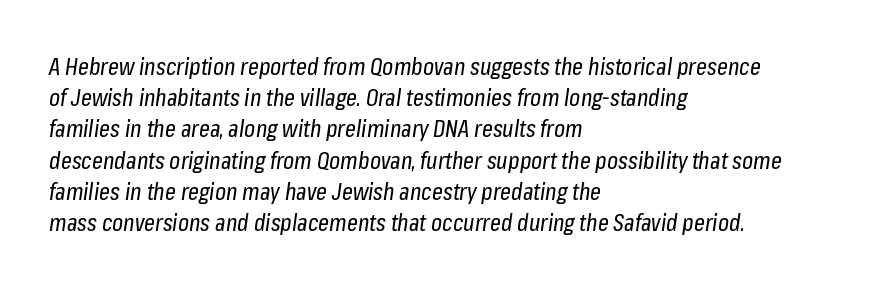
The image shows 24 px text type, italic (leaning right); set left-aligned, normal line spacing (1.3x), normal letter spacing, not underlined.
